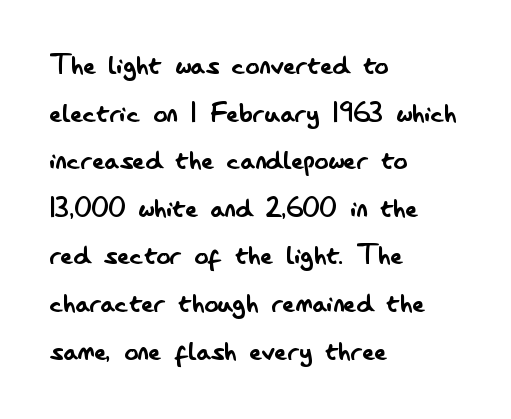
Teacher's note: observe the even left margin — that is flush-left alignment. The rendering uses a moderate line-height, typical for paragraphs. Each word holds together tightly as a unit, with standard inter-letter gaps. Designer's note — italics off, roman on. Underlining? Definitely not there. The letterforms sit at book weight or below.
